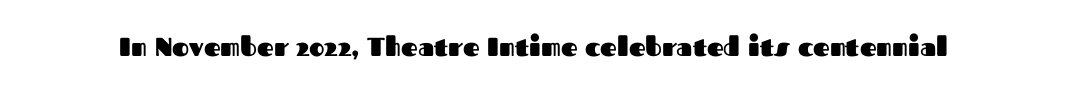
{"italic": "no", "bold": "yes", "underline": "no", "letter_spacing": "normal", "letter_spacing_em": 0.0, "glyph_px": 26}
